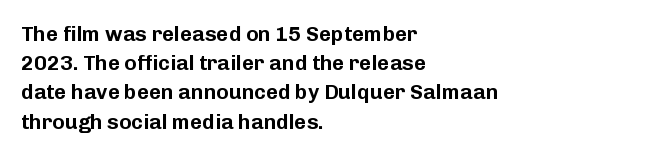
{"italic": "no", "underline": "no", "align": "left", "line_spacing": "normal", "line_spacing_ratio": 1.39, "letter_spacing": "normal", "letter_spacing_em": 0.0, "glyph_px": 21}
